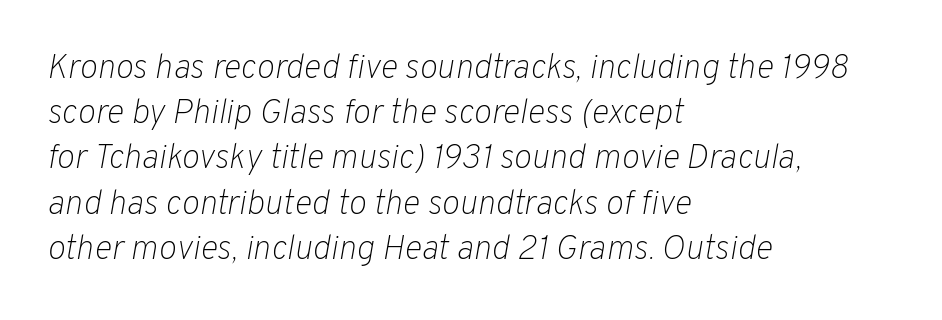
The image shows 34 px light type, italic (leaning right); set left-aligned, normal line spacing (1.33x), normal letter spacing, not underlined; low stroke contrast and a medium x-height.
